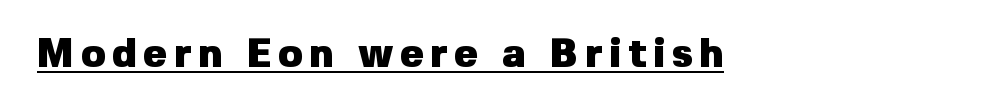
The image shows 40 px heavy sans-serif type, upright; set underlined; low stroke contrast and a medium x-height.
